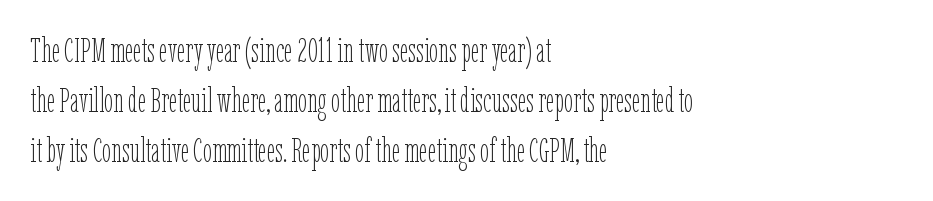
Rendered with straight, roman letterforms. This reads as an unemphasized weight, regular at the heaviest. Vertically, the passage feels balanced, rows spaced as you'd expect. Note the varied advance widths — an 'i' is clearly narrower than an 'm'.
